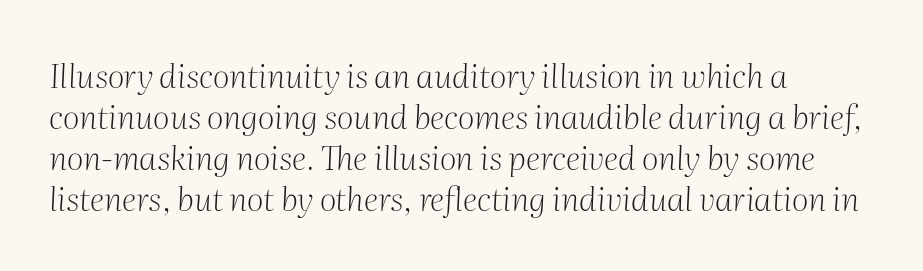
Q: Is the text bold? A: No.
Q: Is the text italic (slanted)? A: Yes, it leans right by about 2 degrees.
Q: Is the typeface a serif or a sans-serif typeface? A: Serif.
Q: Is the text underlined? A: No.
Q: How is the paragraph aligned? A: Left-aligned.
Q: Is the spacing between letters normal or unusually wide? A: Normal.
Q: Width (condensed, normal, or wide)? A: Normal.
Q: Stroke contrast? A: Medium.
Q: x-height? A: Medium.
Q: Monospaced? A: No.
